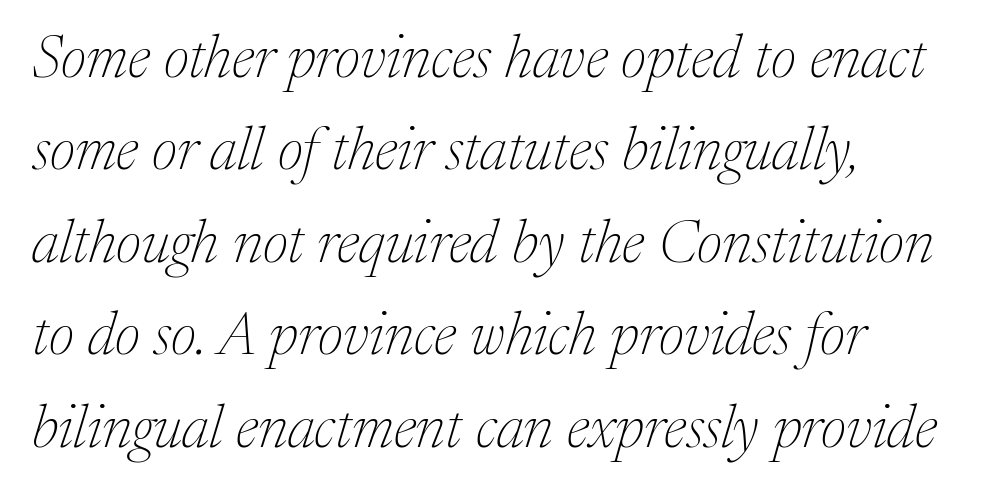
You could not count columns in this text — the font is proportionally spaced. Does the lettering tilt? It does — this is italic. Each new line begins a customary step beneath the previous one. Old-style or modern, the face here clearly has serifs. The letters sit at their default tracking, neither squeezed nor spread. Each line starts at the same left margin while the right side varies.
